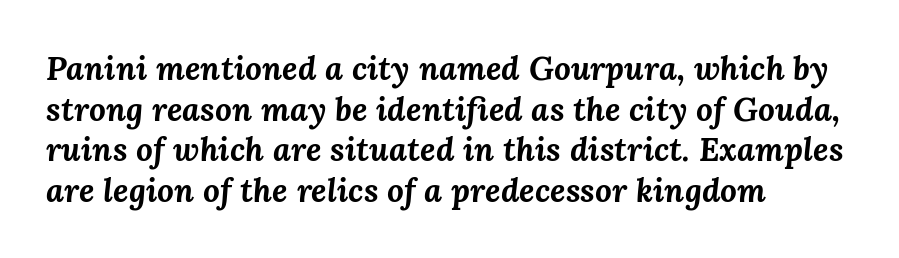
{"italic": "yes", "lean": "right", "slant_degrees": 3, "bold": "yes", "weight": "bold", "width": "normal", "stroke_contrast": "medium", "x_height": "medium", "monospaced": "no", "underline": "no", "align": "left", "line_spacing_ratio": 1.23, "letter_spacing": "normal", "letter_spacing_em": 0.0, "glyph_px": 33}
